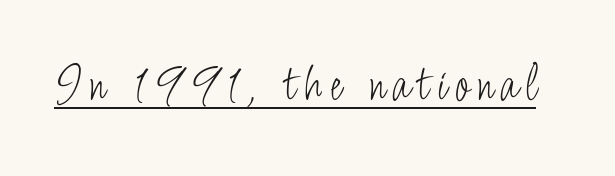
Q: Is the text bold? A: No.
Q: Is the text italic (slanted)? A: Yes.
Q: Is the typeface a serif or a sans-serif typeface? A: Sans-serif.
Q: Is the text underlined? A: Yes.
Q: Width (condensed, normal, or wide)? A: Condensed.
Q: Stroke contrast? A: Low.
Q: x-height? A: Small.
Q: Monospaced? A: No.
